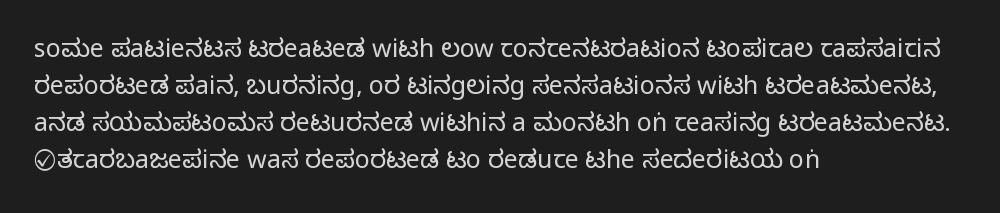
Q: Is the text italic (slanted)? A: No, it is upright.
Q: Is the text underlined? A: No.
Q: How is the paragraph aligned? A: Left-aligned.
Q: Is the spacing between letters normal or unusually wide? A: Normal.
Q: Is the spacing between lines tight, normal or loose? A: Normal.
